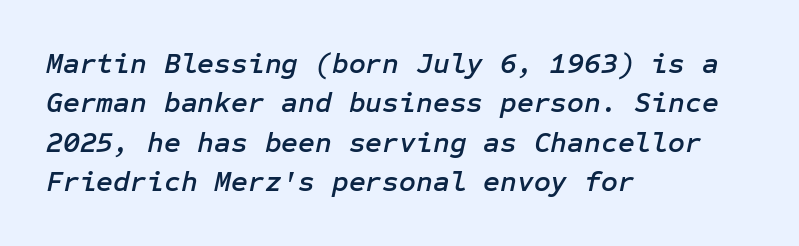
The typography opts for an oblique posture over an upright one. Notice how descenders clear the ascenders below comfortably — that's standard leading. Check under the words: just untouched page. Casual observation: everything's shoved over to the left. No extra tracking has been applied to these lines.
